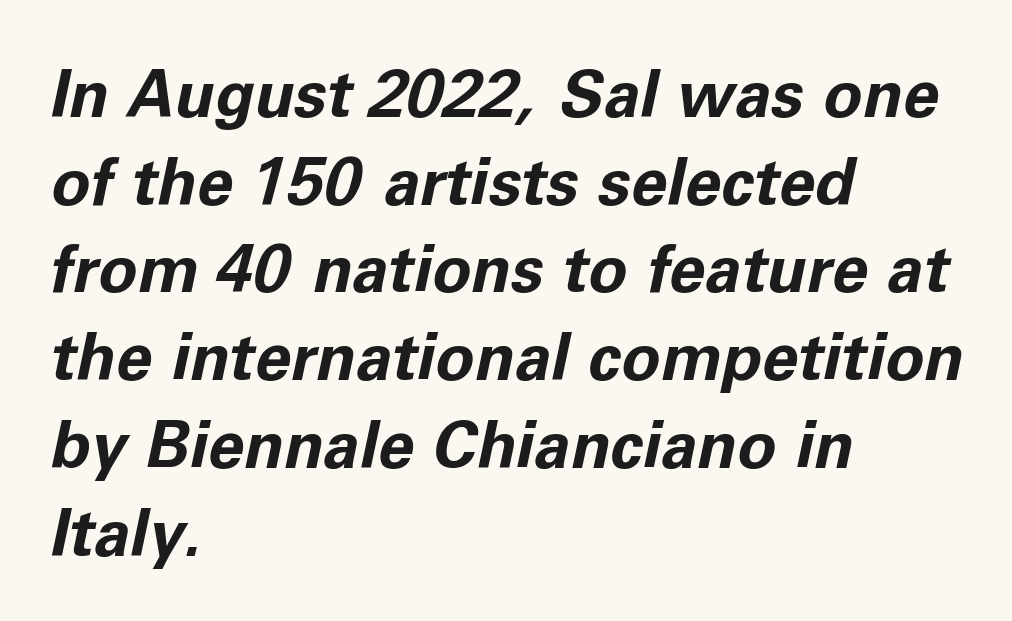
The specimen omits any rule beneath the text block's lines. Varying glyph widths throughout — classic text-font behaviour. The face used here is rendered with its standard letterfit. How heavy is the stroke? Heavy — this is a bold. These lines stack with their left ends in a neat column. The line-height multiplier appears to be the usual default.
